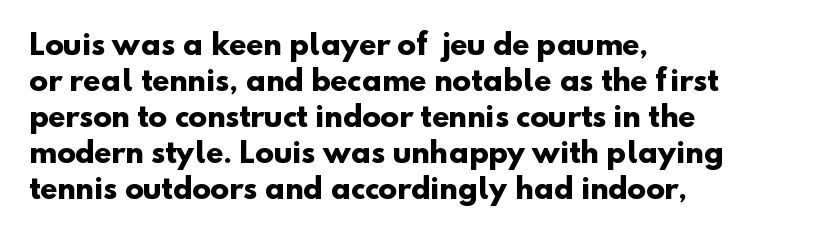
Varying glyph widths throughout — classic text-font behaviour. These lines sit exactly where default settings would place them. As a designer I'd log this as weight 700, bold. The rendering shows plain stroke endings on the letterforms — a sans-serif design. Visually the block forms a straight wall on the left and a jagged coastline on the right.
